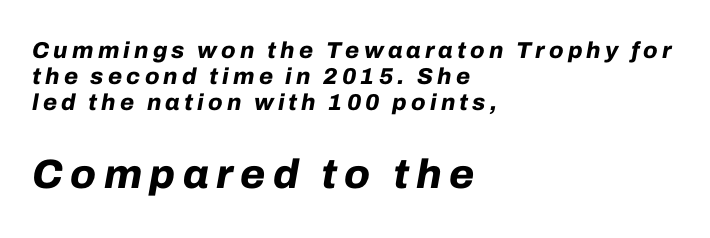
The image shows 41 px bold type, italic (leaning right); set left-aligned, tight line spacing (1.12x), not underlined; the second (bottom) block is 1.78x larger; low stroke contrast and a medium x-height.
